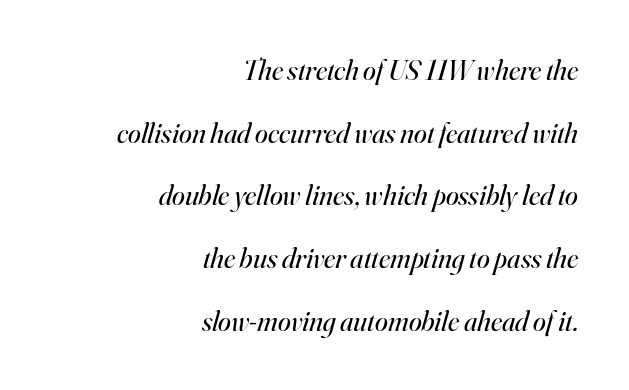
The image shows 29 px regular-weight serif type, italic (leaning right); set right-aligned, loose line spacing (2.16x), normal letter spacing, not underlined; high stroke contrast and a small x-height.
